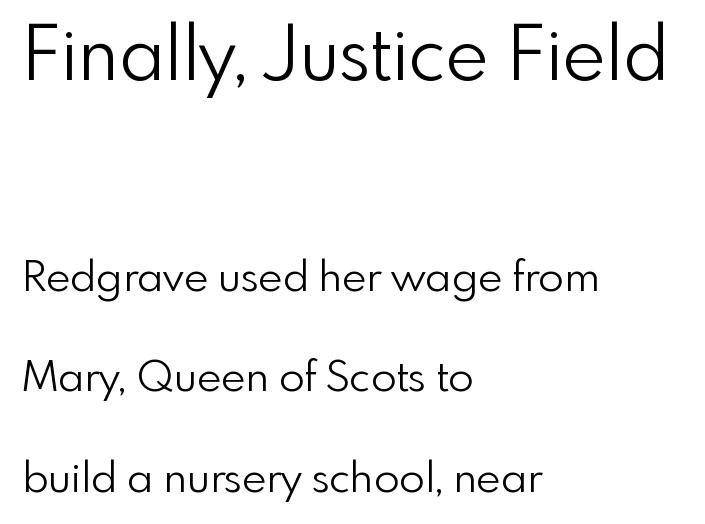
{"serif": "no", "italic": "no", "bold": "no", "weight": "light", "width": "normal", "stroke_contrast": "low", "x_height": "small", "monospaced": "no", "underline": "no", "align": "left", "line_spacing": "loose", "line_spacing_ratio": 2.39, "letter_spacing": "normal", "letter_spacing_em": 0.0, "larger_block": "first", "size_ratio": 1.76, "glyph_px": 74}
